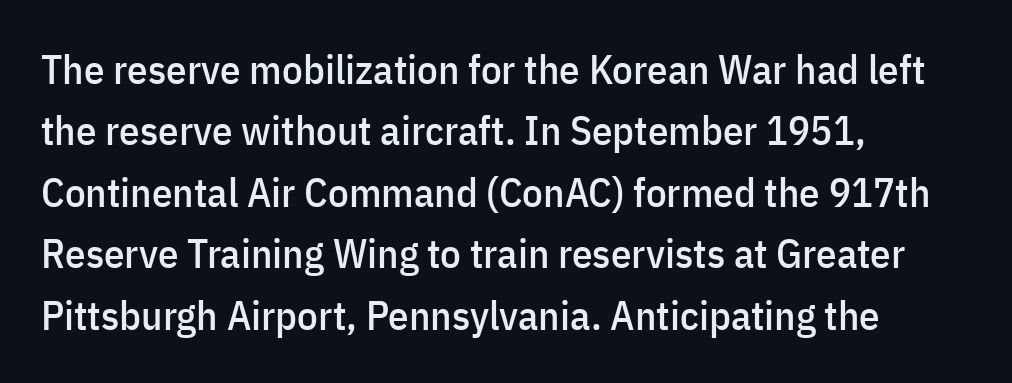
Q: Is the text italic (slanted)? A: No, it is upright.
Q: Is the typeface a serif or a sans-serif typeface? A: Sans-serif.
Q: Is the text underlined? A: No.
Q: How is the paragraph aligned? A: Left-aligned.
Q: Is the spacing between letters normal or unusually wide? A: Normal.
Q: Is the spacing between lines tight, normal or loose? A: Normal.
Q: Width (condensed, normal, or wide)? A: Condensed.
Q: Stroke contrast? A: Low.
Q: x-height? A: Medium.
Q: Monospaced? A: No.
